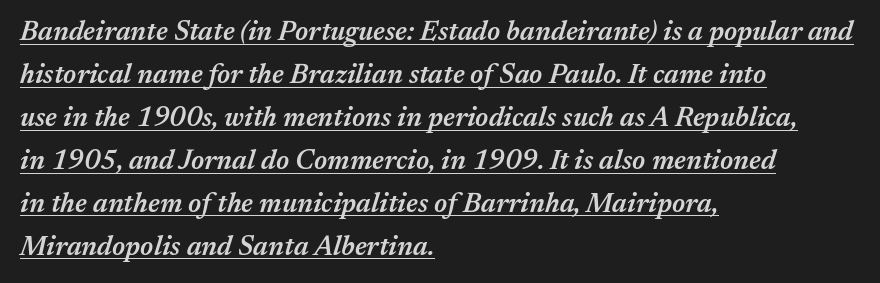
The image shows 27 px text type, italic (leaning right); set left-aligned, normal line spacing (1.59x), normal letter spacing, underlined.
